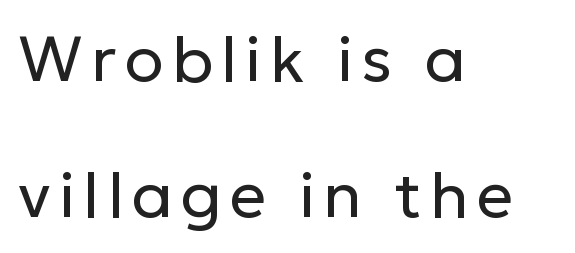
The image shows 64 px regular-weight sans-serif type, upright; set left-aligned, loose line spacing (2.12x), not underlined; low stroke contrast and a medium x-height.
